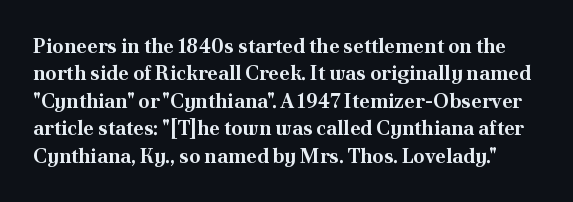
The image shows 20 px bold type, upright; set normal line spacing (1.37x), normal letter spacing, not underlined.
